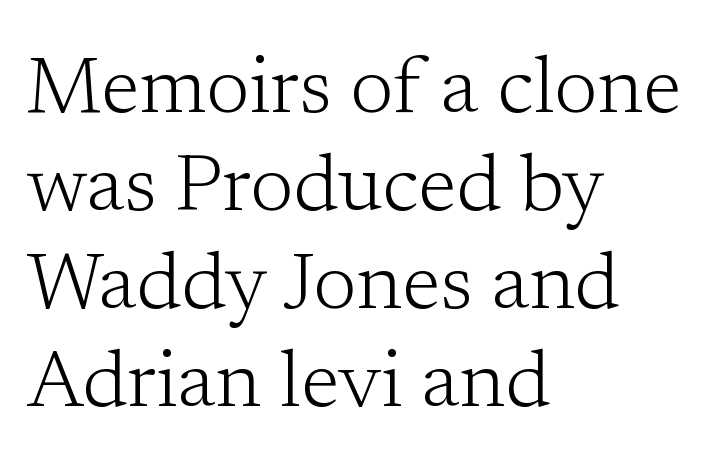
The image shows 79 px light serif type, upright; set left-aligned, line spacing 1.24x, normal letter spacing, not underlined; low stroke contrast and a medium x-height.
